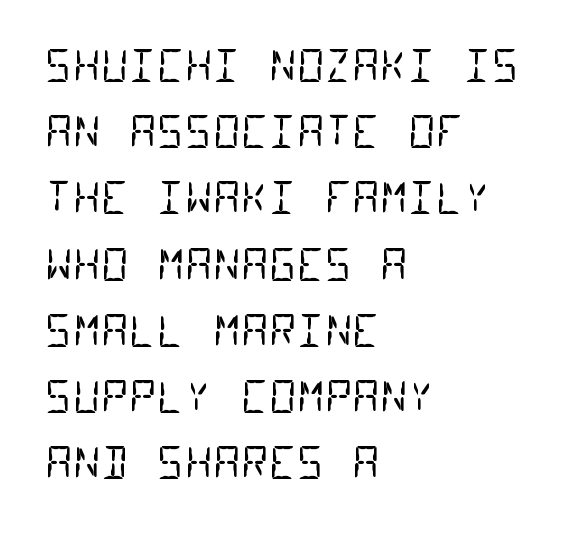
The image shows 43 px regular-weight, condensed sans-serif type, monospaced; set left-aligned, normal line spacing (1.54x), normal letter spacing, not underlined; low stroke contrast and a large x-height.
